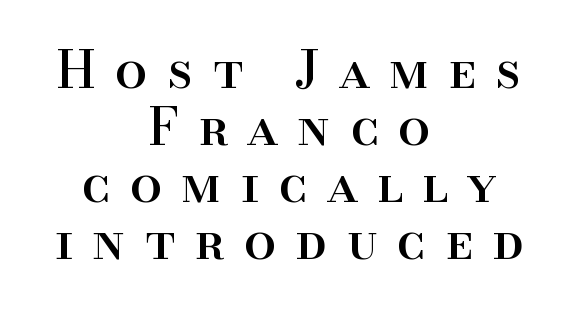
The image shows 51 px serif type, upright; set centered, tight line spacing (1.12x), unusually wide letter spacing (+0.38 em), not underlined; high stroke contrast and a small x-height.
